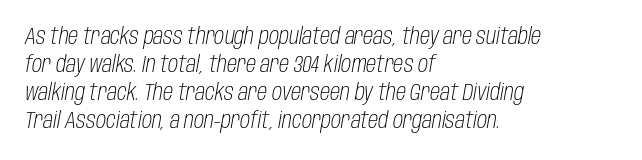
Q: Is the text bold? A: No.
Q: Is the text italic (slanted)? A: Yes, it leans right by about 10 degrees.
Q: Is the text underlined? A: No.
Q: How is the paragraph aligned? A: Left-aligned.
Q: Is the spacing between letters normal or unusually wide? A: Normal.
